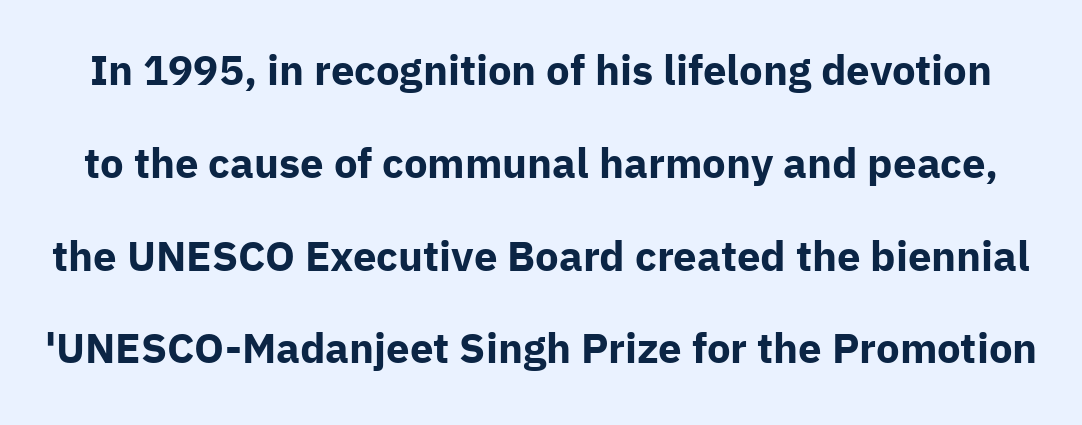
Q: Is the text bold? A: Yes.
Q: Is the text italic (slanted)? A: No, it is upright.
Q: Is the typeface a serif or a sans-serif typeface? A: Sans-serif.
Q: Is the text underlined? A: No.
Q: Is the spacing between letters normal or unusually wide? A: Normal.
Q: Is the spacing between lines tight, normal or loose? A: Loose.
Q: Width (condensed, normal, or wide)? A: Normal.
Q: Stroke contrast? A: Low.
Q: x-height? A: Medium.
Q: Monospaced? A: No.
